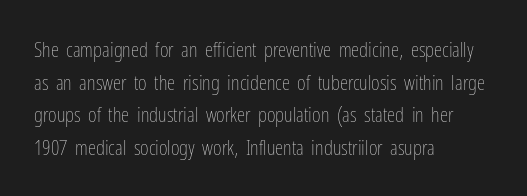
The axis of the letterforms is exactly vertical. Here the glyphs are tracked normally, forming tight word shapes. Descenders hang freely into open space. Line beginnings align vertically; line endings do not. The rows are spaced the way most documents space them.
